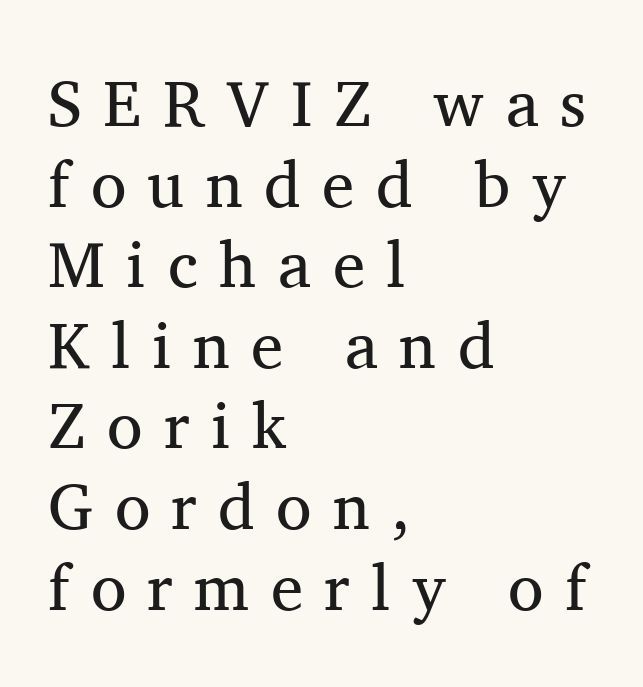
Look at the bottom of the vertical strokes: they flare into serifs here. Glyph-to-glyph distance is far greater than everyday printed text. Italic? Not at all — the glyphs are vertical. The letters look calm and open, with moderate or lighter stems. Looks like regular typesetting: each glyph gets only the width it needs.
